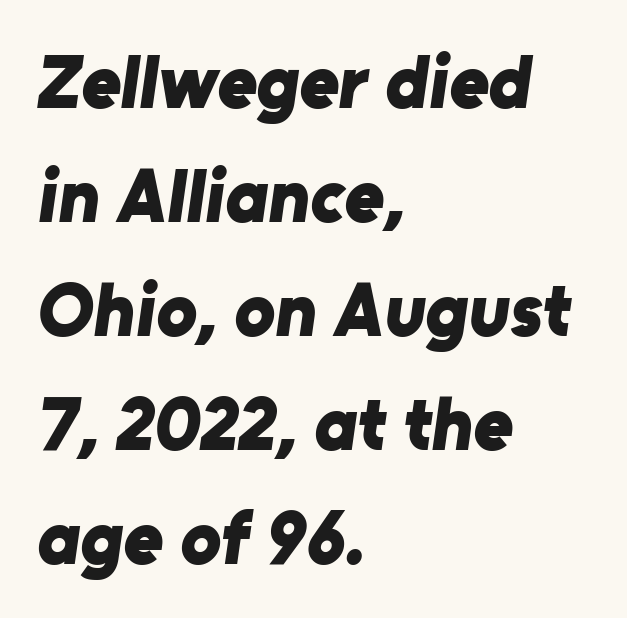
{"serif": "no", "bold": "yes", "weight": "bold", "width": "normal", "stroke_contrast": "low", "x_height": "medium", "monospaced": "no", "underline": "no", "align": "left", "line_spacing": "normal", "line_spacing_ratio": 1.5, "letter_spacing": "normal", "letter_spacing_em": 0.0, "glyph_px": 76}
